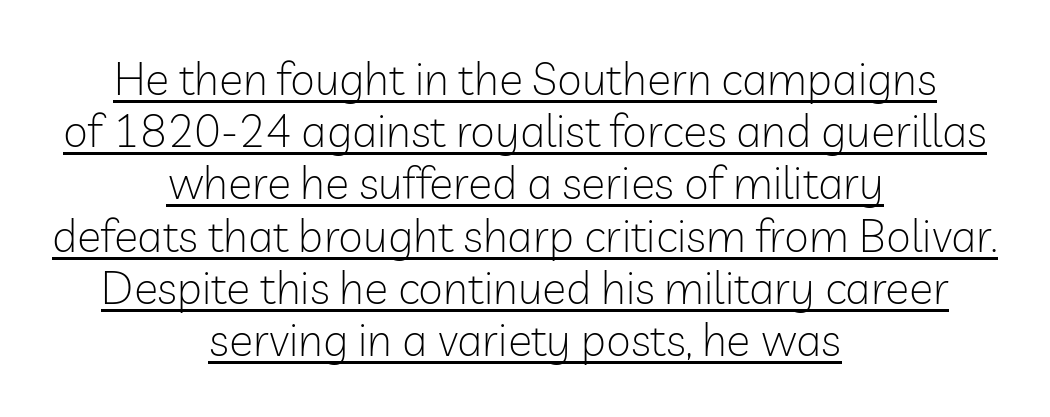
The image shows 45 px light sans-serif type, upright; set centered, line spacing 1.16x, normal letter spacing, underlined; low stroke contrast and a medium x-height.
